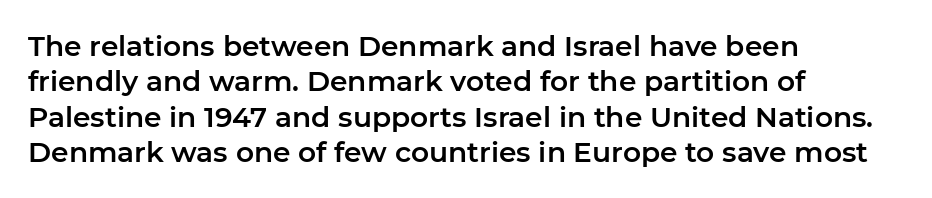
These lines are rendered in a variable-pitch font. Beneath every word, the page is bare. Vertically, the passage feels balanced, rows spaced as you'd expect. The characters display no serif detailing; their extremities are plain. The gaps between neighbouring characters are ordinary and unremarkable.
